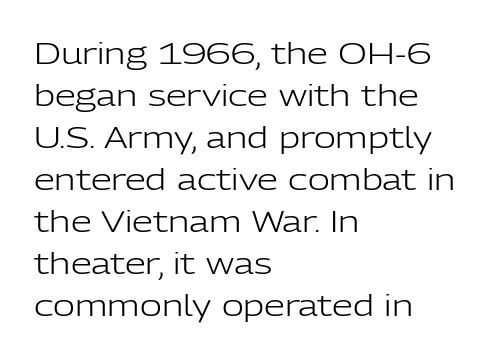
{"serif": "no", "italic": "no", "bold": "no", "weight": "light", "width": "normal", "stroke_contrast": "low", "x_height": "medium", "monospaced": "no", "underline": "no", "align": "left", "line_spacing": "normal", "line_spacing_ratio": 1.4, "letter_spacing": "normal", "letter_spacing_em": 0.0, "glyph_px": 30}
